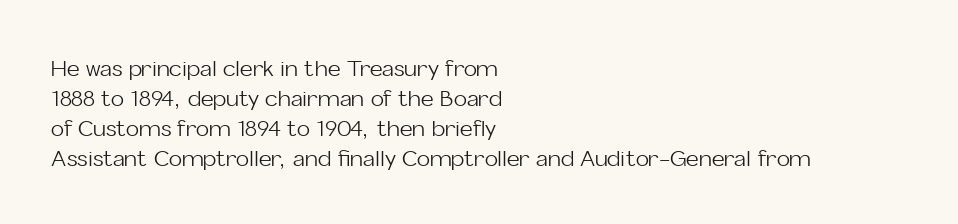
The letterforms sit shoulder to shoulder at normal distance. The space directly below the letters is spotless. Counters stay open thanks to moderate or lighter strokes. The vertical gap from one line to the next is medium. Ascenders rise straight up at ninety degrees. The ragged edge is on the right, which tells us the setting is flush left.
